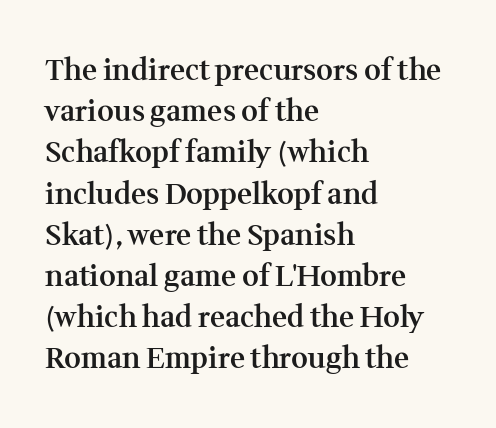
Q: Is the text bold? A: Semi-bold.
Q: Is the text italic (slanted)? A: No, it is upright.
Q: Is the typeface a serif or a sans-serif typeface? A: Serif.
Q: Is the text underlined? A: No.
Q: How is the paragraph aligned? A: Left-aligned.
Q: Is the spacing between letters normal or unusually wide? A: Normal.
Q: Is the spacing between lines tight, normal or loose? A: Normal.
Q: Width (condensed, normal, or wide)? A: Normal.
Q: Stroke contrast? A: Medium.
Q: x-height? A: Medium.
Q: Monospaced? A: No.
